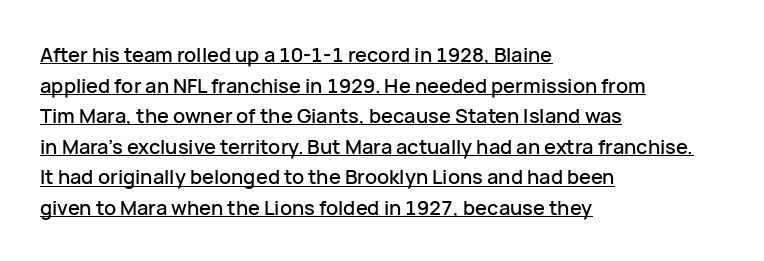
If you drew a line through each stem, it would be perfectly vertical. Honestly, the underline is the first thing you notice here. The letterforms sit shoulder to shoulder at normal distance. Regular leading. In CSS terms this would be text-align: left.
